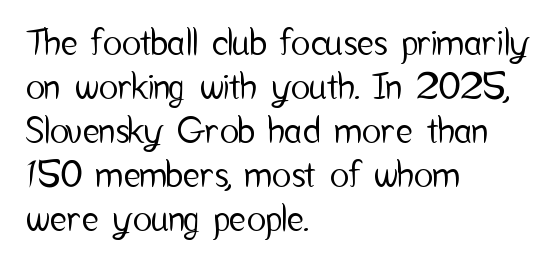
{"serif": "no", "italic": "no", "width": "condensed", "stroke_contrast": "low", "x_height": "medium", "monospaced": "no", "underline": "no", "align": "left", "line_spacing_ratio": 1.22, "letter_spacing": "normal", "letter_spacing_em": 0.0, "glyph_px": 36}
